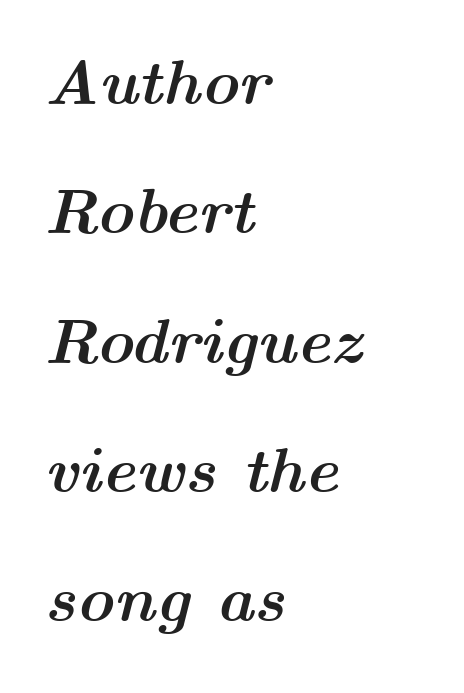
The image shows 64 px semibold, wide type, italic (leaning right); set left-aligned, loose line spacing (2.02x), normal letter spacing, not underlined; medium stroke contrast and a medium x-height.
